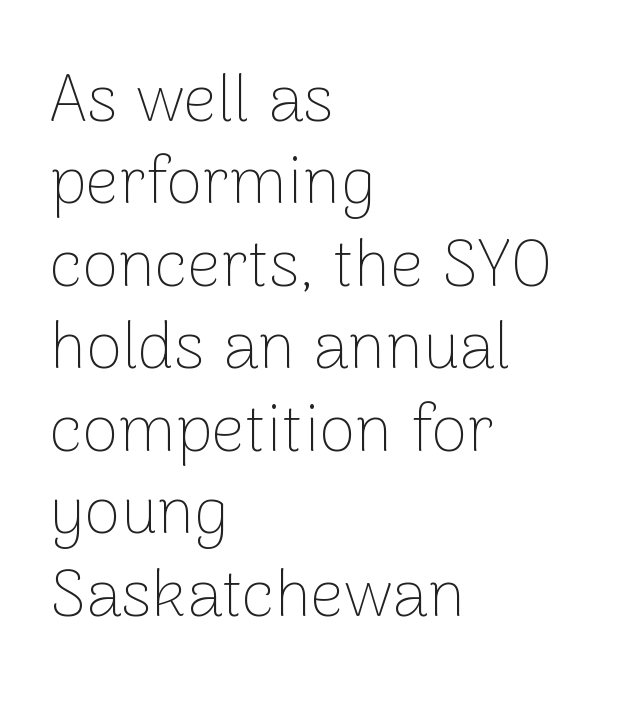
Q: Is the text bold? A: No.
Q: Is the text italic (slanted)? A: No, it is upright.
Q: Is the typeface a serif or a sans-serif typeface? A: Sans-serif.
Q: Is the text underlined? A: No.
Q: How is the paragraph aligned? A: Left-aligned.
Q: Is the spacing between letters normal or unusually wide? A: Normal.
Q: Is the spacing between lines tight, normal or loose? A: Normal.
Q: Width (condensed, normal, or wide)? A: Normal.
Q: Stroke contrast? A: Low.
Q: x-height? A: Medium.
Q: Monospaced? A: No.
